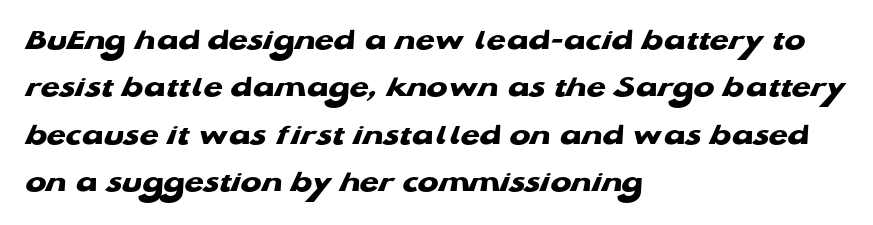
Q: Is the text bold? A: Yes.
Q: Is the typeface a serif or a sans-serif typeface? A: Sans-serif.
Q: Is the text underlined? A: No.
Q: How is the paragraph aligned? A: Left-aligned.
Q: Is the spacing between letters normal or unusually wide? A: Normal.
Q: Is the spacing between lines tight, normal or loose? A: Normal.
Q: Width (condensed, normal, or wide)? A: Wide.
Q: Stroke contrast? A: Low.
Q: x-height? A: Medium.
Q: Monospaced? A: No.
